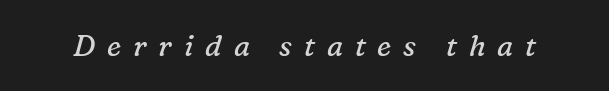
The image shows 29 px regular-weight serif type, italic (leaning right); set unusually wide letter spacing (+0.41 em), not underlined; low stroke contrast and a medium x-height.
